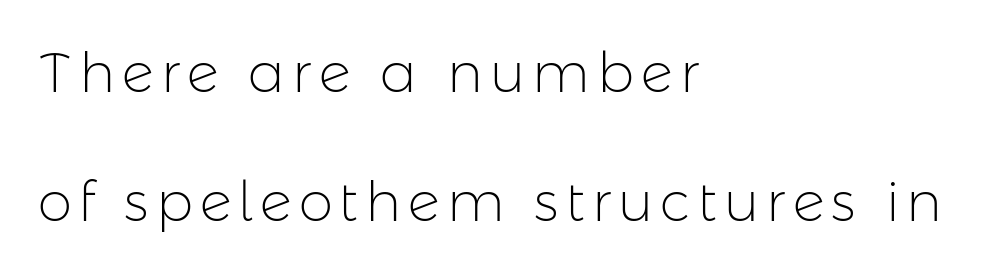
The gap between lines stays unmarked. Italic: no, the glyphs are upright roman. These lines are rendered in a variable-pitch font. Note: no serifs on the glyphs.
